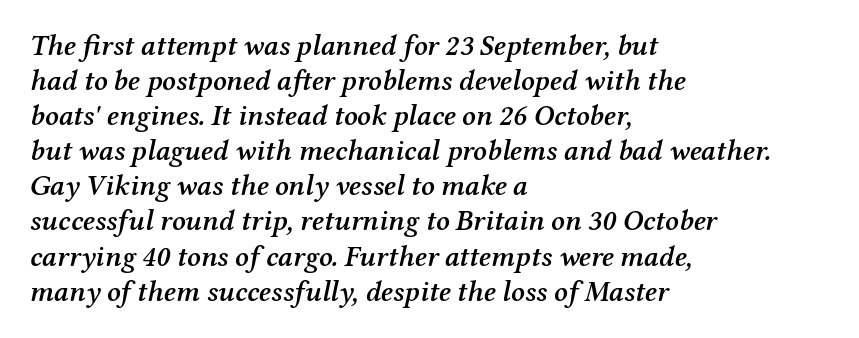
The image shows 29 px semibold serif type, italic (leaning right); set left-aligned, line spacing 1.21x, normal letter spacing, not underlined; medium stroke contrast and a medium x-height.
